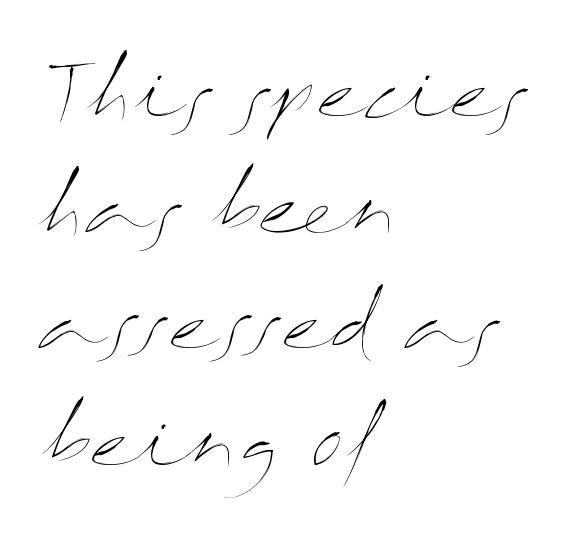
{"bold": "no", "weight": "thin", "width": "wide", "stroke_contrast": "medium", "x_height": "medium", "monospaced": "no", "underline": "no", "align": "left", "line_spacing": "normal", "line_spacing_ratio": 1.55, "letter_spacing": "normal", "letter_spacing_em": 0.0, "glyph_px": 75}
